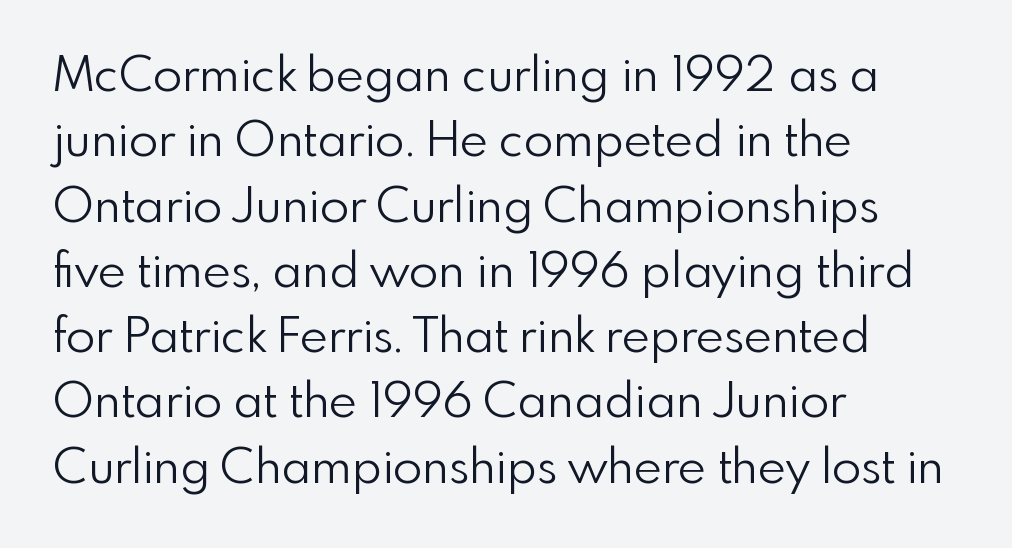
The image shows 48 px light sans-serif type, upright; set left-aligned, normal line spacing (1.36x), normal letter spacing, not underlined; a small x-height.
